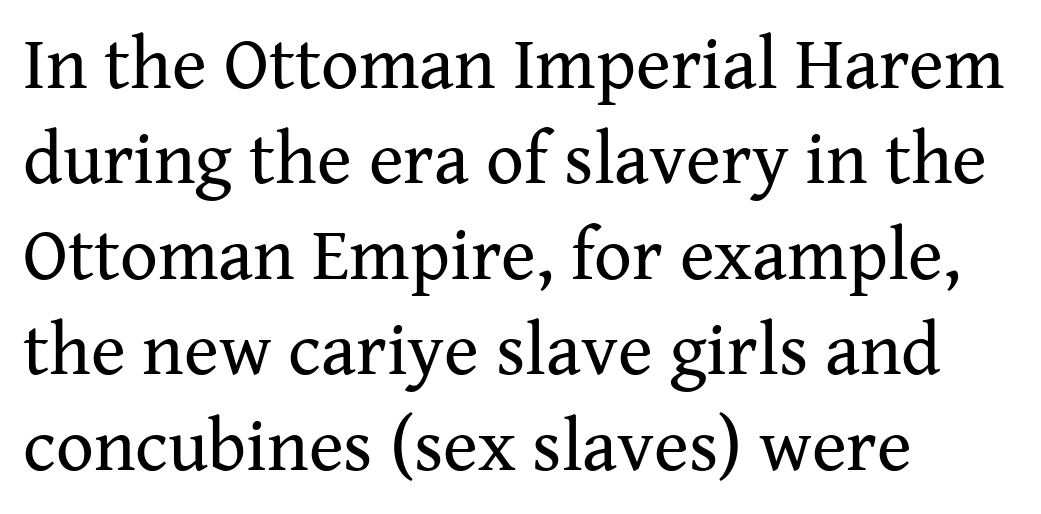
Q: Is the text bold? A: No.
Q: Is the text italic (slanted)? A: No, it is upright.
Q: Is the typeface a serif or a sans-serif typeface? A: Serif.
Q: Is the text underlined? A: No.
Q: How is the paragraph aligned? A: Left-aligned.
Q: Is the spacing between letters normal or unusually wide? A: Normal.
Q: Is the spacing between lines tight, normal or loose? A: Normal.
Q: Width (condensed, normal, or wide)? A: Normal.
Q: Stroke contrast? A: Medium.
Q: x-height? A: Medium.
Q: Monospaced? A: No.
